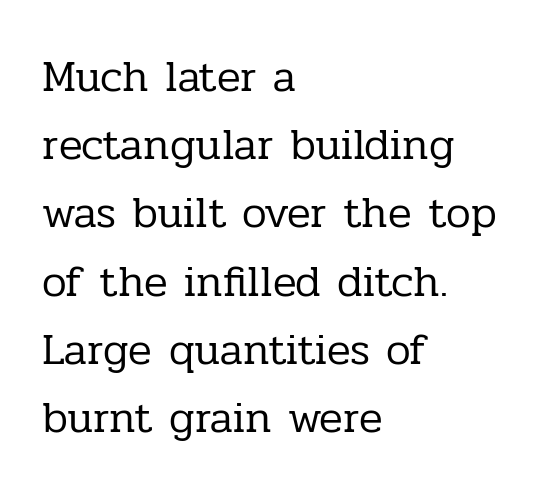
The image shows 44 px regular-weight serif type, upright; set left-aligned, normal line spacing (1.55x), normal letter spacing, not underlined; low stroke contrast and a medium x-height.
